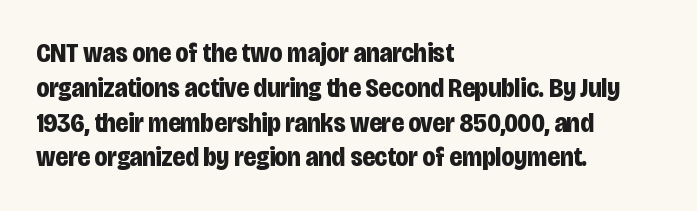
The image shows 27 px bold type, upright; set left-aligned, normal line spacing (1.29x), normal letter spacing, not underlined.
